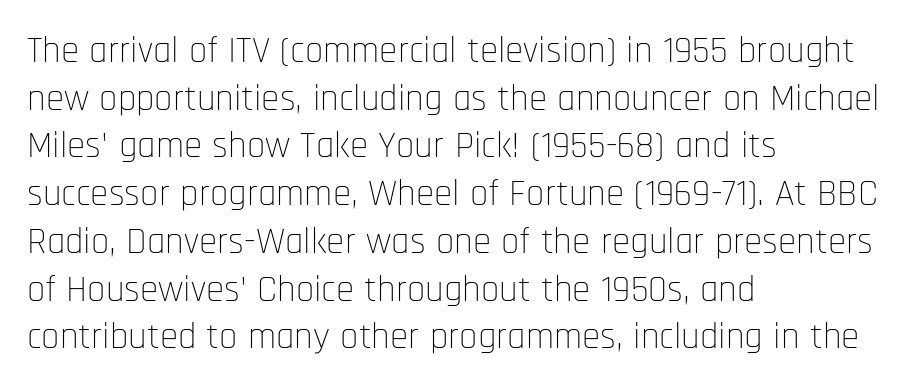
Q: Is the text bold? A: No.
Q: Is the text italic (slanted)? A: No, it is upright.
Q: Is the typeface a serif or a sans-serif typeface? A: Sans-serif.
Q: Is the text underlined? A: No.
Q: How is the paragraph aligned? A: Left-aligned.
Q: Is the spacing between letters normal or unusually wide? A: Normal.
Q: Is the spacing between lines tight, normal or loose? A: Normal.
Q: Width (condensed, normal, or wide)? A: Condensed.
Q: Stroke contrast? A: Low.
Q: x-height? A: Large.
Q: Monospaced? A: No.
